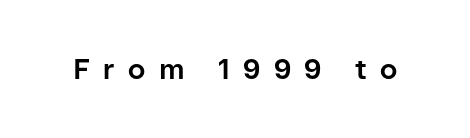
{"serif": "no", "italic": "no", "bold": "yes", "weight": "bold", "width": "normal", "stroke_contrast": "low", "x_height": "medium", "monospaced": "no", "underline": "no", "letter_spacing": "wide", "letter_spacing_em": 0.48, "glyph_px": 28}
